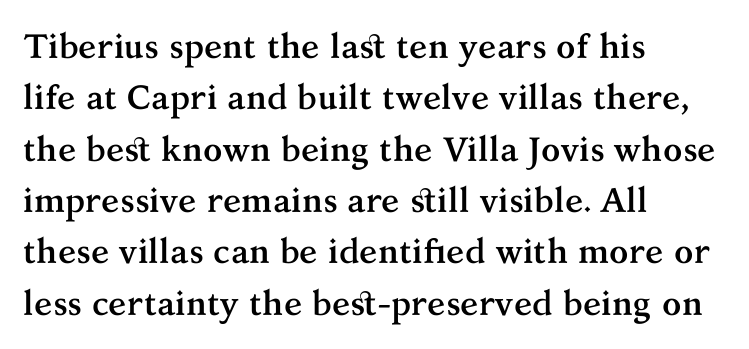
The image shows 34 px semibold serif type, upright; set left-aligned, normal line spacing (1.51x), normal letter spacing, not underlined; medium stroke contrast and a medium x-height.
